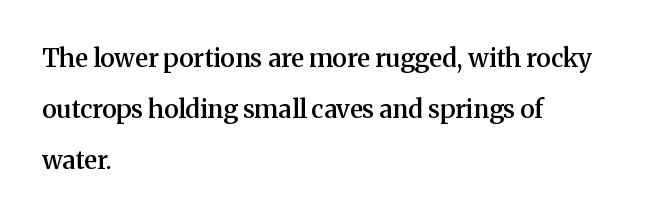
{"italic": "no", "bold": "semi", "underline": "no", "align": "left", "line_spacing": "loose", "line_spacing_ratio": 2.05, "letter_spacing": "normal", "letter_spacing_em": 0.0, "glyph_px": 25}
